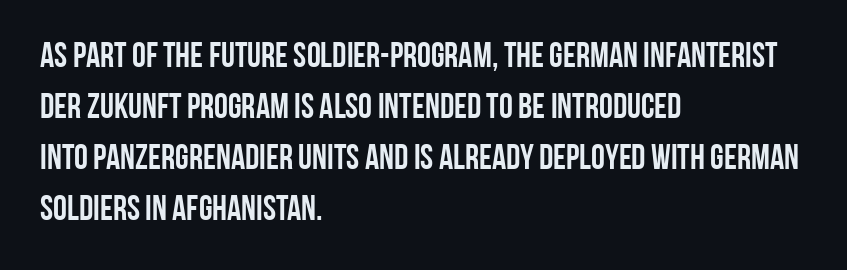
The image shows 35 px condensed sans-serif type, upright; set left-aligned, normal line spacing (1.46x), normal letter spacing, not underlined; low stroke contrast and a large x-height.
